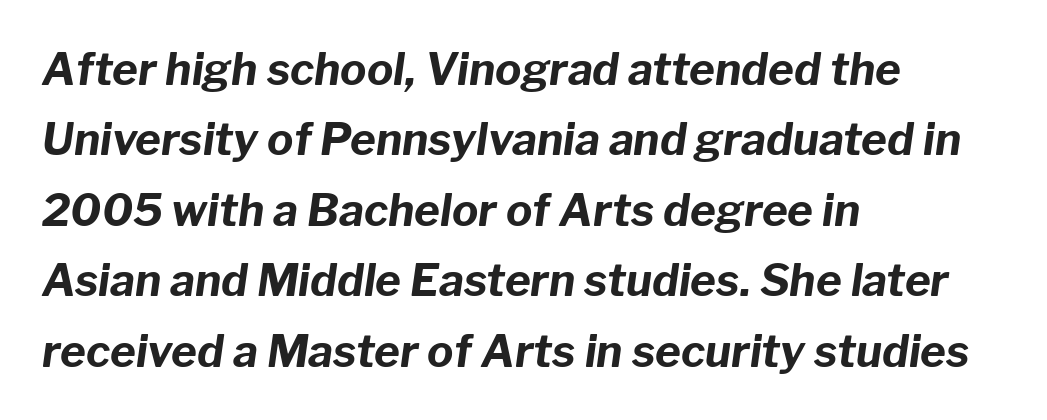
A typesetter would call this proportional, since set widths differ per character. Casual observation: everything's shoved over to the left. The zone under the glyphs is completely vacant. Tracking here is standard; glyphs follow each other at the usual distance. Strong, thick strokes mark this as bold type. When letters slant like this, we call the style italic.
